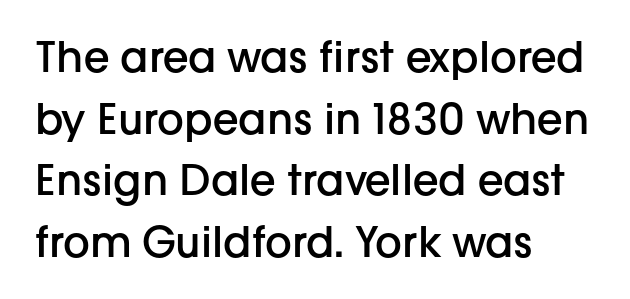
{"serif": "no", "italic": "no", "bold": "semi", "weight": "semibold", "width": "normal", "stroke_contrast": "low", "x_height": "medium", "monospaced": "no", "underline": "no", "align": "left", "line_spacing": "normal", "line_spacing_ratio": 1.47, "letter_spacing": "normal", "letter_spacing_em": 0.0, "glyph_px": 42}
